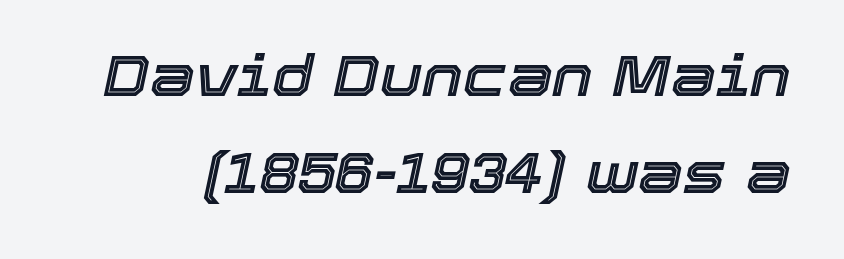
Quick note: italic. The passage shown is not underscored anywhere. This sample uses plain, unmodified letter spacing. A typesetter would call this proportional, since set widths differ per character.
